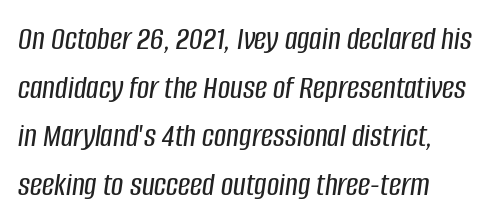
Q: Is the text italic (slanted)? A: Yes, it leans right by about 8 degrees.
Q: Is the text underlined? A: No.
Q: How is the paragraph aligned? A: Left-aligned.
Q: Is the spacing between letters normal or unusually wide? A: Normal.
Q: Is the spacing between lines tight, normal or loose? A: Normal.
Q: Width (condensed, normal, or wide)? A: Condensed.
Q: Stroke contrast? A: Low.
Q: x-height? A: Large.
Q: Monospaced? A: No.
